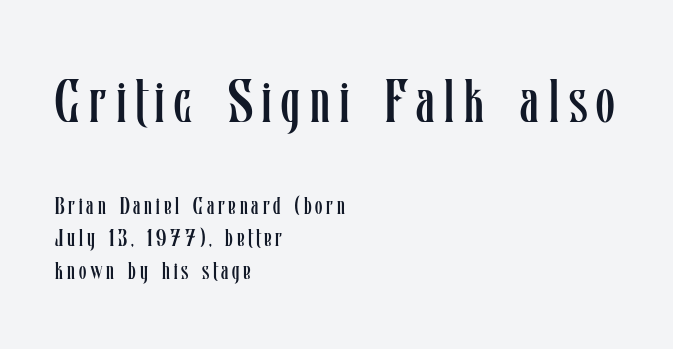
Q: Is the text bold? A: No.
Q: Is the text italic (slanted)? A: No, it is upright.
Q: Is the text underlined? A: No.
Q: How is the paragraph aligned? A: Left-aligned.
Q: Is the spacing between lines tight, normal or loose? A: Normal.
Q: Which block of text is set in a larger size, the first (top) or the second (bottom)? A: The first (top) one.
Q: Width (condensed, normal, or wide)? A: Condensed.
Q: Stroke contrast? A: Low.
Q: x-height? A: Medium.
Q: Monospaced? A: No.
